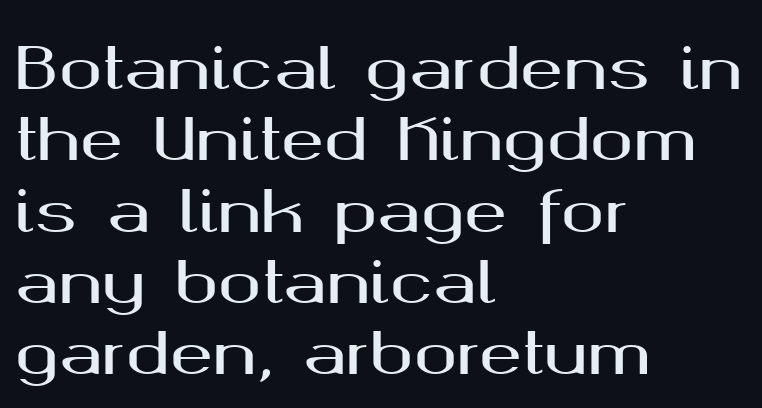
{"serif": "no", "italic": "no", "width": "wide", "stroke_contrast": "medium", "x_height": "medium", "monospaced": "no", "underline": "no", "align": "left", "line_spacing_ratio": 1.23, "letter_spacing": "normal", "letter_spacing_em": 0.0, "glyph_px": 58}
